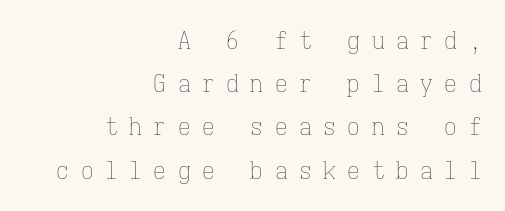
Q: Is the text bold? A: No.
Q: Is the text italic (slanted)? A: No, it is upright.
Q: Is the text underlined? A: No.
Q: How is the paragraph aligned? A: Right-aligned.
Q: Is the spacing between letters normal or unusually wide? A: Unusually wide.
